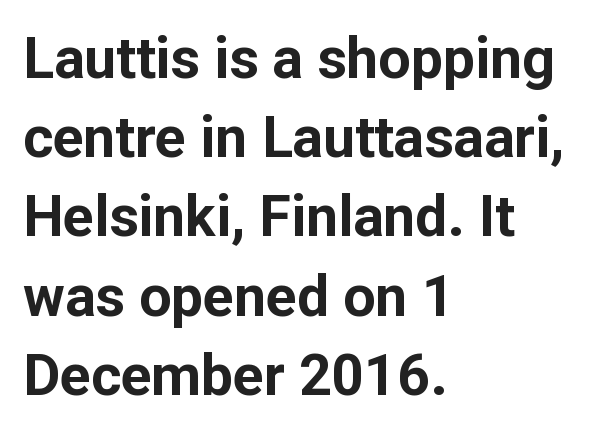
Q: Is the text bold? A: Yes.
Q: Is the text italic (slanted)? A: No, it is upright.
Q: Is the typeface a serif or a sans-serif typeface? A: Sans-serif.
Q: Is the text underlined? A: No.
Q: How is the paragraph aligned? A: Left-aligned.
Q: Is the spacing between letters normal or unusually wide? A: Normal.
Q: Is the spacing between lines tight, normal or loose? A: Normal.
Q: Width (condensed, normal, or wide)? A: Normal.
Q: Stroke contrast? A: Low.
Q: x-height? A: Medium.
Q: Monospaced? A: No.
